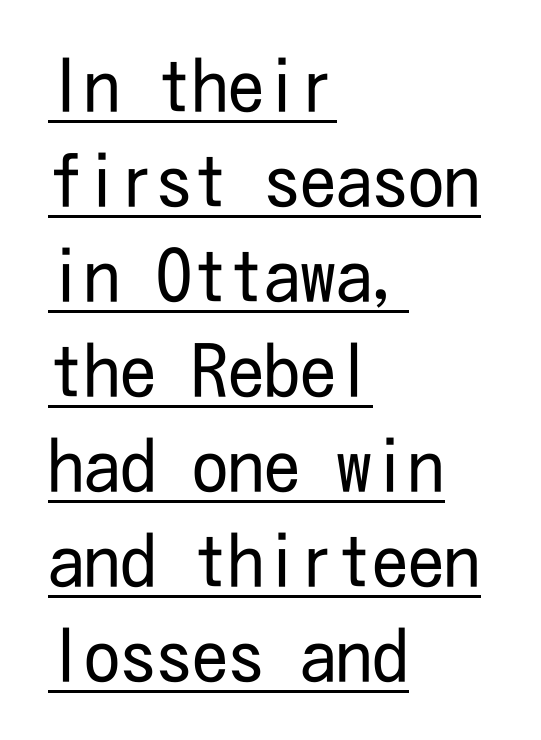
The image shows 72 px regular-weight, condensed sans-serif type, upright; set left-aligned, normal line spacing (1.32x), normal letter spacing, underlined; low stroke contrast and a medium x-height.
